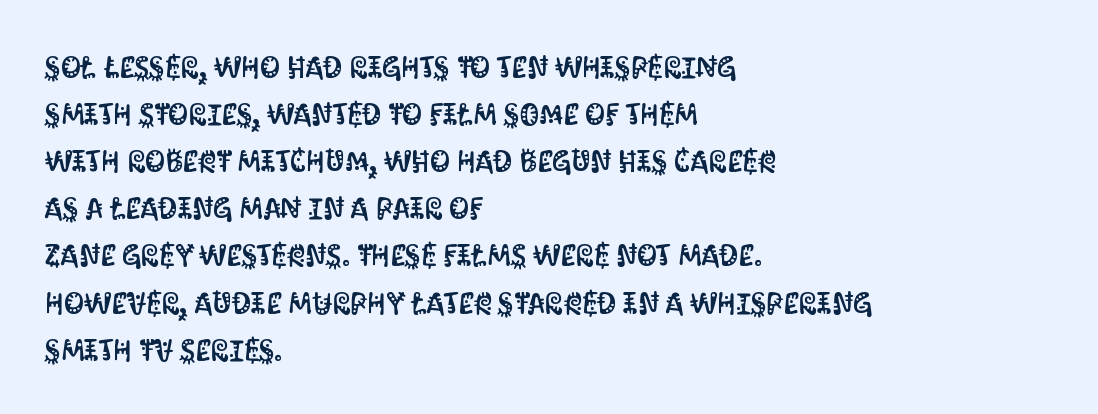
The image shows 31 px condensed sans-serif type, upright; set left-aligned, normal line spacing (1.52x), normal letter spacing, not underlined; medium stroke contrast and a large x-height.
